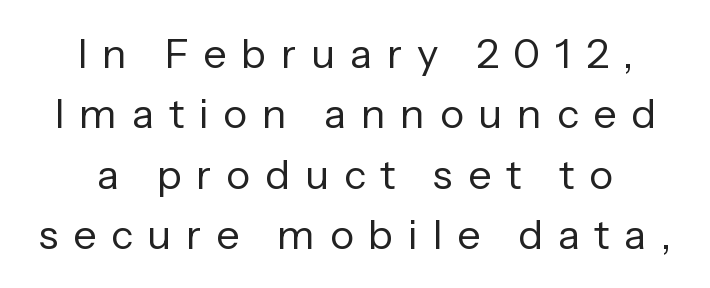
{"serif": "no", "italic": "no", "bold": "no", "weight": "regular", "width": "normal", "stroke_contrast": "low", "x_height": "medium", "monospaced": "no", "underline": "no", "line_spacing": "normal", "line_spacing_ratio": 1.47, "letter_spacing": "wide", "letter_spacing_em": 0.36, "glyph_px": 41}
